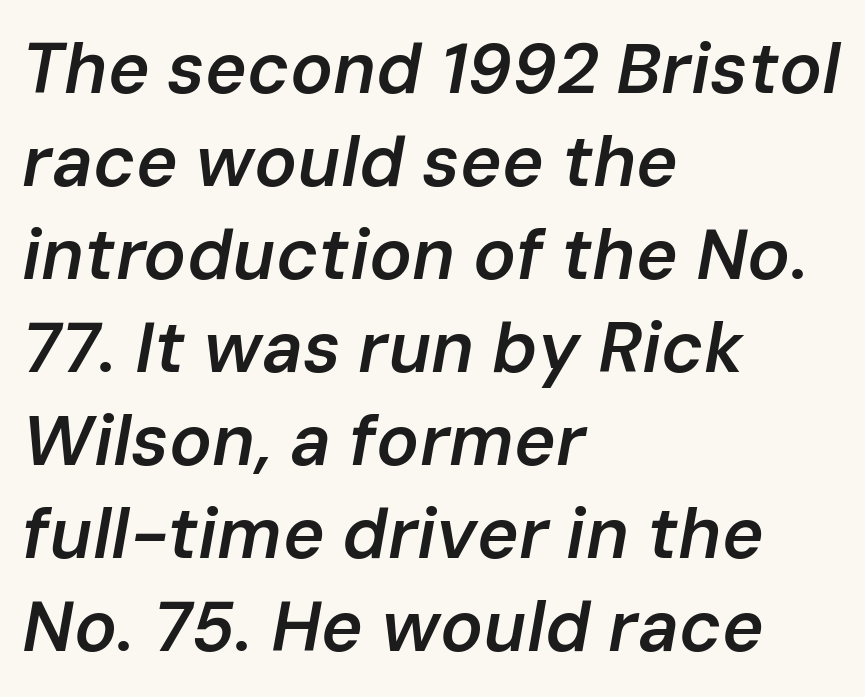
{"italic": "yes", "lean": "right", "slant_degrees": 10, "bold": "semi", "weight": "semibold", "width": "normal", "stroke_contrast": "low", "x_height": "medium", "monospaced": "no", "underline": "no", "align": "left", "line_spacing": "normal", "line_spacing_ratio": 1.31, "letter_spacing": "normal", "letter_spacing_em": 0.0, "glyph_px": 71}
